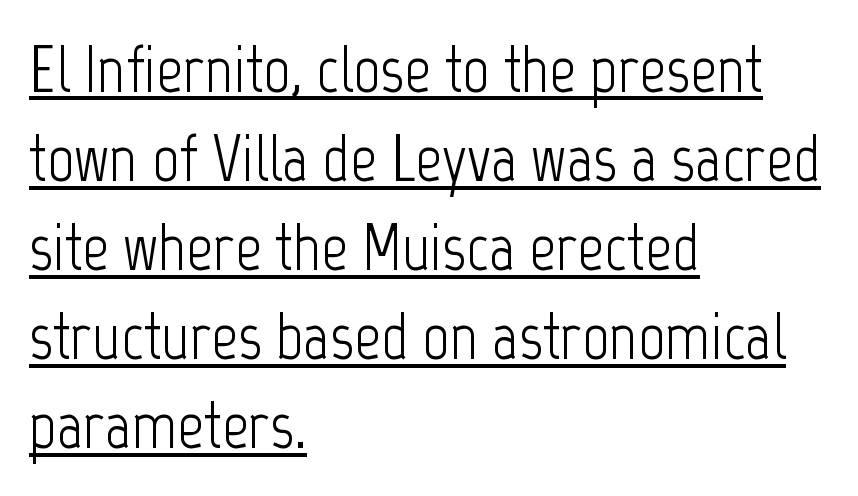
{"serif": "no", "italic": "no", "bold": "no", "weight": "light", "width": "condensed", "stroke_contrast": "low", "x_height": "medium", "monospaced": "no", "underline": "yes", "align": "left", "line_spacing": "normal", "line_spacing_ratio": 1.35, "letter_spacing": "normal", "letter_spacing_em": 0.0, "glyph_px": 66}
